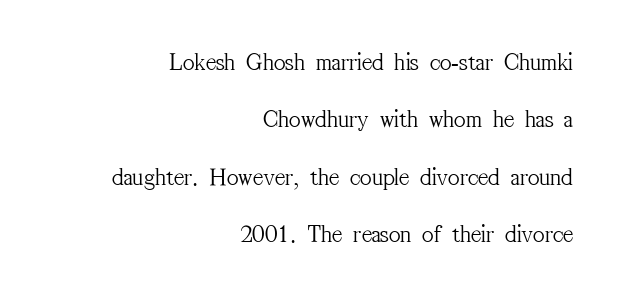
The image shows 25 px text type, upright; set right-aligned, loose line spacing (2.3x), normal letter spacing, not underlined.
